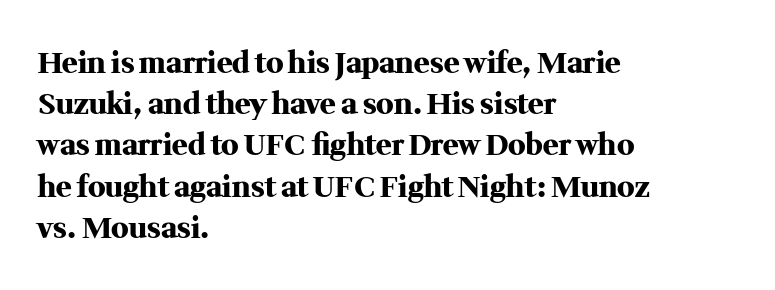
Anything drawn beneath the words? Only blank space. When letters stand straight like this, we call the style roman or upright. If you drew a ruler down the left edge, every line would touch it. Set as a true bold cut, around the 700 mark.
